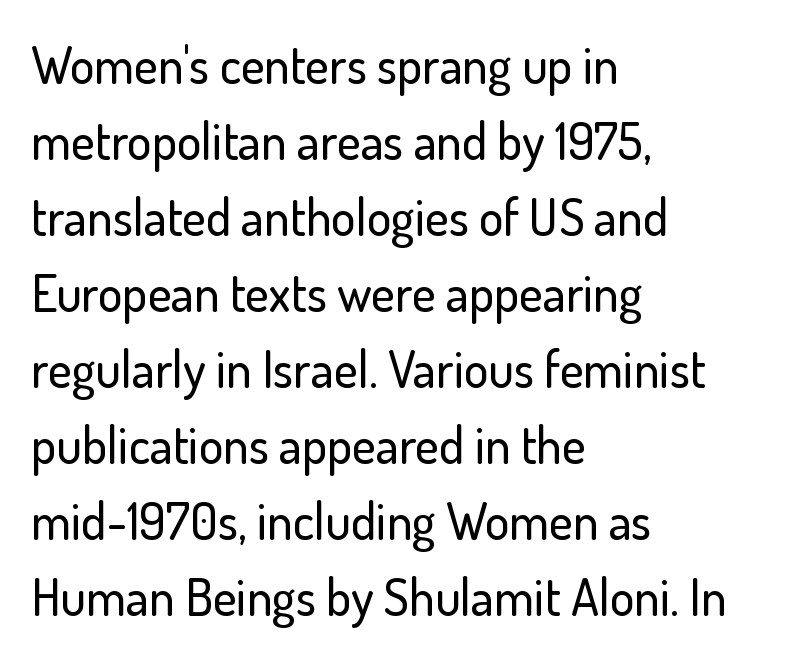
Q: Is the text italic (slanted)? A: No, it is upright.
Q: Is the typeface a serif or a sans-serif typeface? A: Sans-serif.
Q: Is the text underlined? A: No.
Q: How is the paragraph aligned? A: Left-aligned.
Q: Is the spacing between letters normal or unusually wide? A: Normal.
Q: Is the spacing between lines tight, normal or loose? A: Normal.
Q: Width (condensed, normal, or wide)? A: Normal.
Q: Stroke contrast? A: Low.
Q: x-height? A: Small.
Q: Monospaced? A: No.
